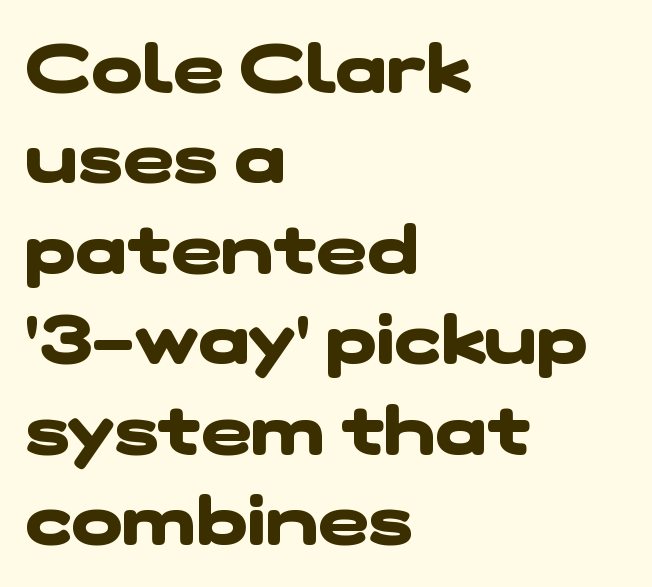
The image shows 68 px heavy, wide sans-serif type; set left-aligned, normal line spacing (1.33x), normal letter spacing, not underlined; low stroke contrast and a medium x-height.
